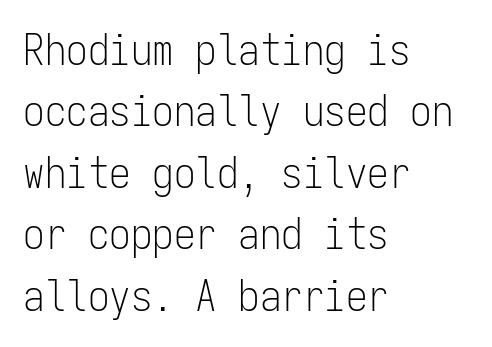
The image shows 43 px light, condensed sans-serif type, upright, monospaced; set left-aligned, normal line spacing (1.43x), normal letter spacing, not underlined; low stroke contrast and a medium x-height.
